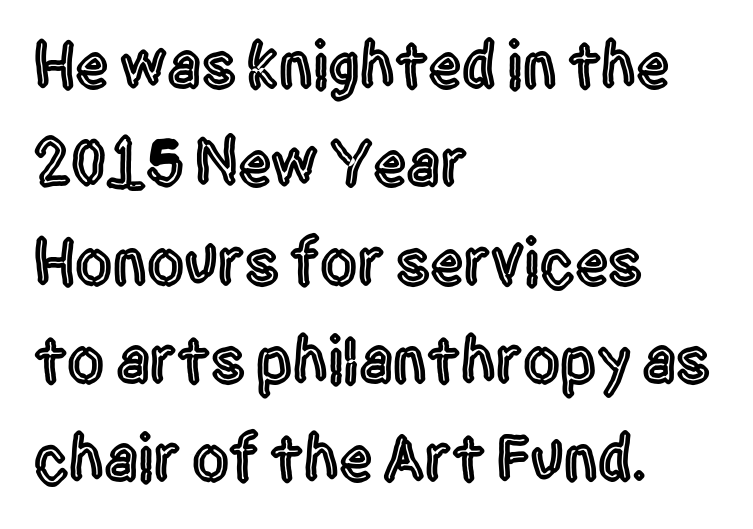
The image shows 66 px condensed sans-serif type, upright; set left-aligned, normal line spacing (1.49x), normal letter spacing, not underlined; a large x-height.
